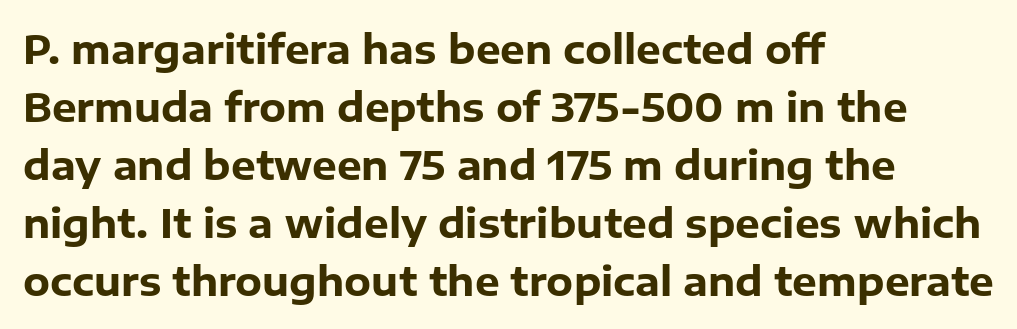
{"serif": "no", "italic": "no", "bold": "yes", "weight": "heavy", "width": "normal", "stroke_contrast": "low", "x_height": "medium", "monospaced": "no", "underline": "no", "align": "left", "line_spacing": "normal", "line_spacing_ratio": 1.49, "letter_spacing": "normal", "letter_spacing_em": 0.0, "glyph_px": 39}
